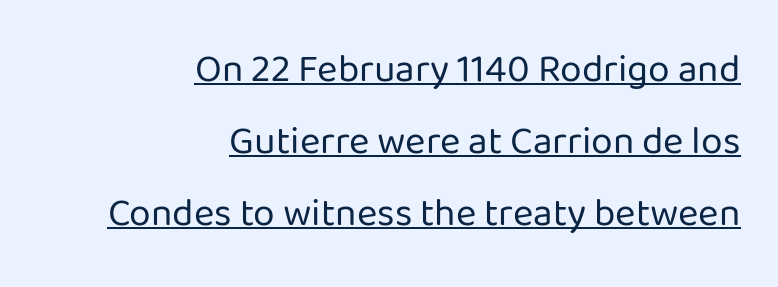
{"serif": "no", "italic": "no", "bold": "no", "weight": "regular", "width": "normal", "stroke_contrast": "low", "x_height": "medium", "monospaced": "no", "underline": "yes", "align": "right", "line_spacing_ratio": 1.85, "letter_spacing": "normal", "letter_spacing_em": 0.0, "glyph_px": 39}
